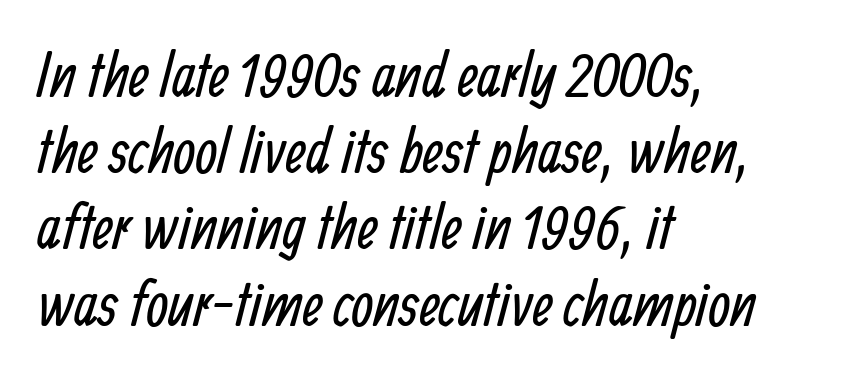
{"serif": "no", "bold": "no", "weight": "regular", "width": "condensed", "stroke_contrast": "low", "x_height": "medium", "monospaced": "no", "underline": "no", "align": "left", "line_spacing_ratio": 1.21, "letter_spacing": "normal", "letter_spacing_em": 0.0, "glyph_px": 63}
